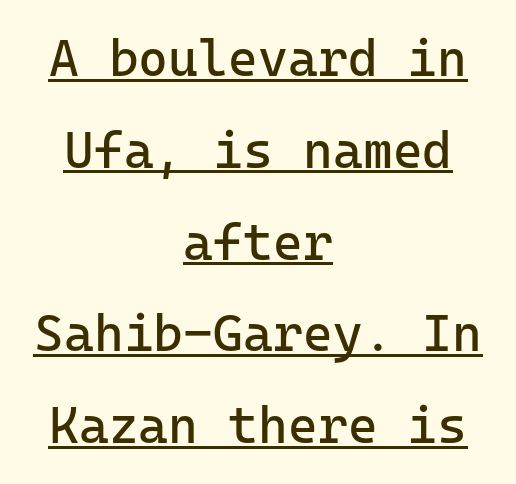
{"serif": "no", "italic": "no", "bold": "no", "weight": "regular", "width": "normal", "stroke_contrast": "low", "x_height": "medium", "monospaced": "yes", "underline": "yes", "align": "center", "line_spacing_ratio": 1.8, "letter_spacing": "normal", "letter_spacing_em": 0.0, "glyph_px": 51}
